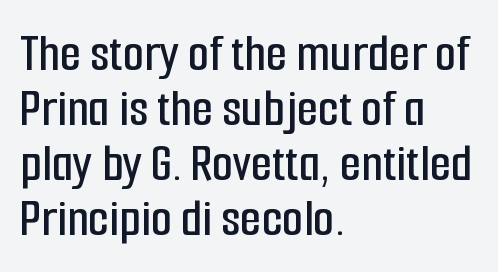
Q: Is the text italic (slanted)? A: No, it is upright.
Q: Is the typeface a serif or a sans-serif typeface? A: Sans-serif.
Q: Is the text underlined? A: No.
Q: How is the paragraph aligned? A: Left-aligned.
Q: Is the spacing between letters normal or unusually wide? A: Normal.
Q: Is the spacing between lines tight, normal or loose? A: Tight.
Q: Width (condensed, normal, or wide)? A: Condensed.
Q: Stroke contrast? A: Low.
Q: x-height? A: Medium.
Q: Monospaced? A: No.
